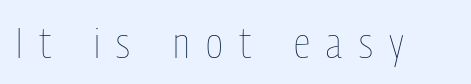
The letters advance in unequal steps, a hallmark of proportional type. Every stem runs plumb, perpendicular to the baseline. The baseline area is clear. The cut favours lightness, reaching ordinary text weight at its darkest.
